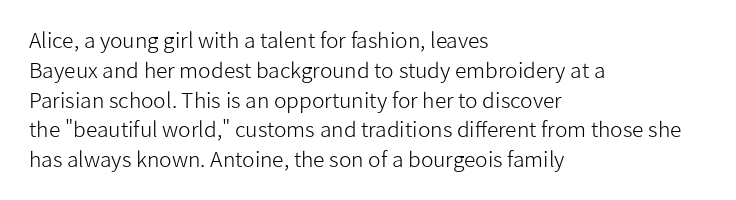
Q: Is the text bold? A: No.
Q: Is the text italic (slanted)? A: No, it is upright.
Q: Is the text underlined? A: No.
Q: How is the paragraph aligned? A: Left-aligned.
Q: Is the spacing between letters normal or unusually wide? A: Normal.
Q: Is the spacing between lines tight, normal or loose? A: Normal.
